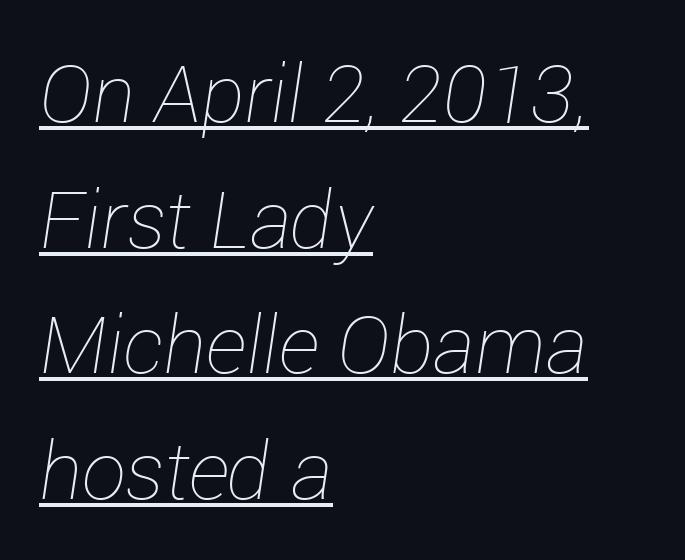
{"italic": "yes", "lean": "right", "slant_degrees": 12, "bold": "no", "weight": "thin", "width": "normal", "stroke_contrast": "low", "x_height": "medium", "monospaced": "no", "underline": "yes", "align": "left", "line_spacing": "normal", "line_spacing_ratio": 1.59, "letter_spacing": "normal", "letter_spacing_em": 0.0, "glyph_px": 79}
